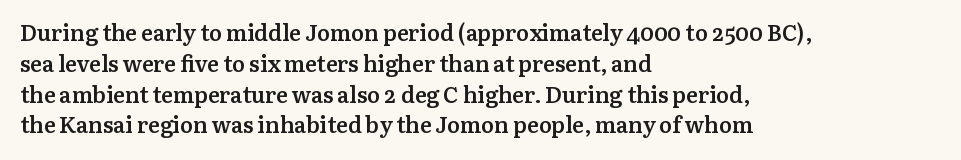
Q: Is the text bold? A: Semi-bold.
Q: Is the text italic (slanted)? A: No, it is upright.
Q: Is the text underlined? A: No.
Q: How is the paragraph aligned? A: Left-aligned.
Q: Is the spacing between letters normal or unusually wide? A: Normal.
Q: Is the spacing between lines tight, normal or loose? A: Normal.
